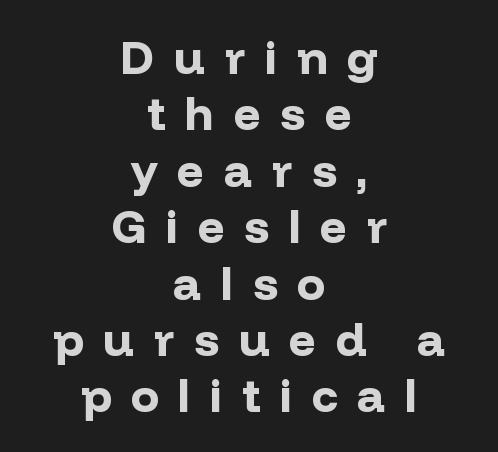
The image shows 47 px bold sans-serif type, upright; set centered, line spacing 1.2x, unusually wide letter spacing (+0.42 em), not underlined; low stroke contrast and a medium x-height.
